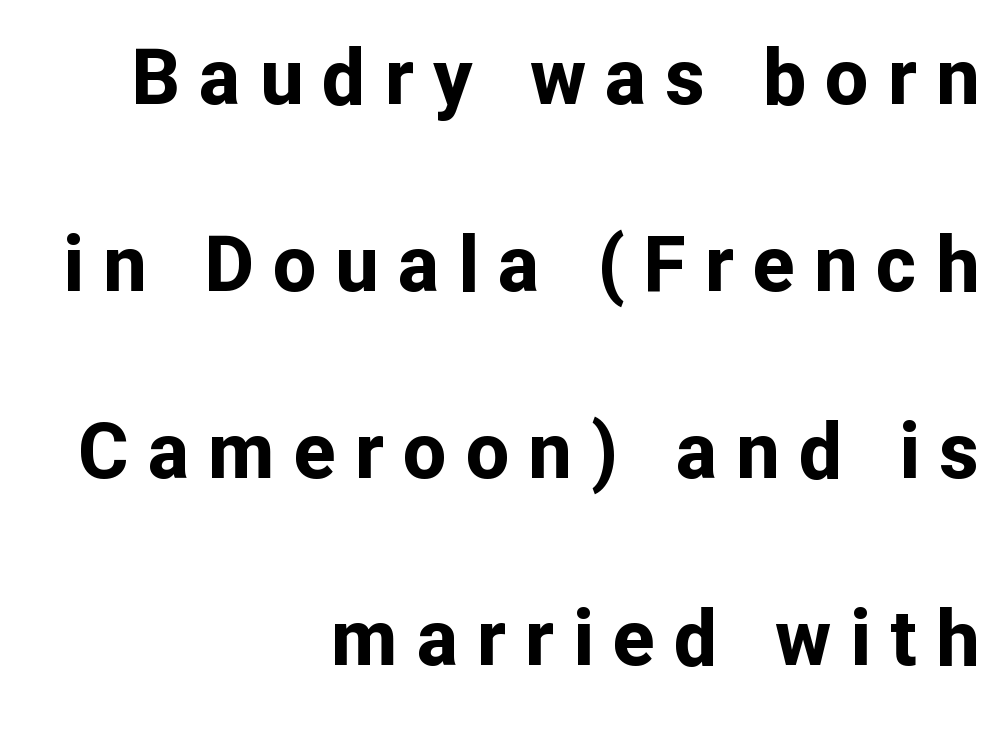
{"serif": "no", "italic": "no", "bold": "yes", "weight": "bold", "width": "normal", "stroke_contrast": "low", "x_height": "medium", "monospaced": "no", "underline": "no", "align": "right", "line_spacing": "loose", "line_spacing_ratio": 2.43, "letter_spacing": "wide", "letter_spacing_em": 0.25, "glyph_px": 77}
